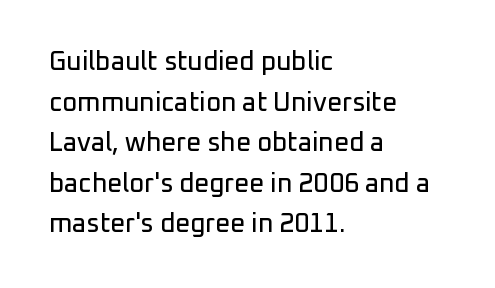
The image shows 26 px text type, upright; set left-aligned, normal line spacing (1.56x), normal letter spacing, not underlined.
